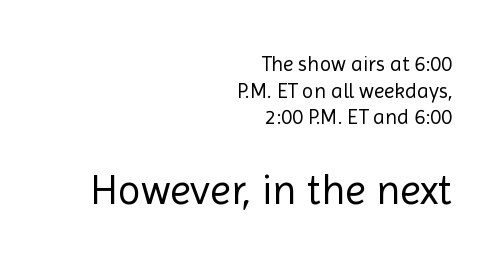
The image shows 42 px regular-weight sans-serif type, upright; set right-aligned, normal line spacing (1.27x), normal letter spacing, not underlined; the second (bottom) block is 2.0x larger; a medium x-height.
